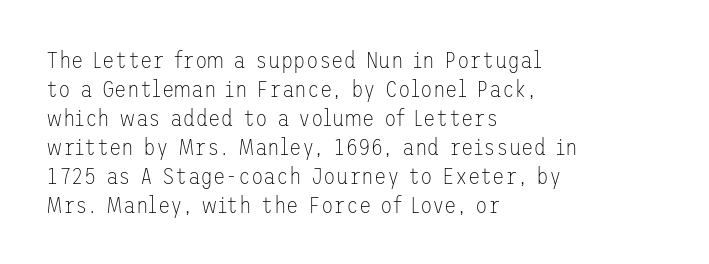
Q: Is the text bold? A: No.
Q: Is the text italic (slanted)? A: No, it is upright.
Q: Is the text underlined? A: No.
Q: How is the paragraph aligned? A: Left-aligned.
Q: Is the spacing between letters normal or unusually wide? A: Normal.
Q: Is the spacing between lines tight, normal or loose? A: Normal.
